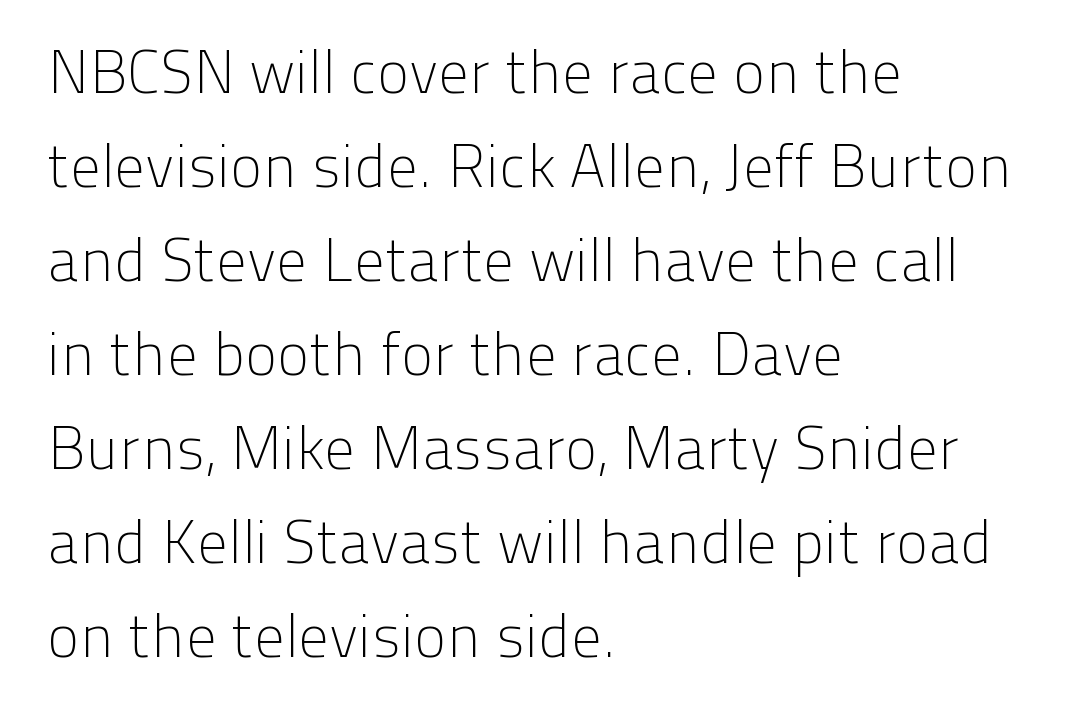
Q: Is the text bold? A: No.
Q: Is the text italic (slanted)? A: No, it is upright.
Q: Is the typeface a serif or a sans-serif typeface? A: Sans-serif.
Q: Is the text underlined? A: No.
Q: How is the paragraph aligned? A: Left-aligned.
Q: Is the spacing between letters normal or unusually wide? A: Normal.
Q: Is the spacing between lines tight, normal or loose? A: Normal.
Q: Width (condensed, normal, or wide)? A: Normal.
Q: Stroke contrast? A: Low.
Q: x-height? A: Medium.
Q: Monospaced? A: No.
